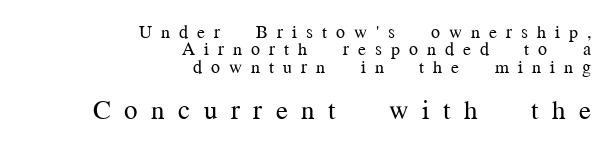
{"italic": "no", "bold": "no", "underline": "no", "align": "right", "line_spacing": "tight", "line_spacing_ratio": 0.97, "letter_spacing": "wide", "letter_spacing_em": 0.5, "larger_block": "second", "size_ratio": 1.5, "glyph_px": 27}
